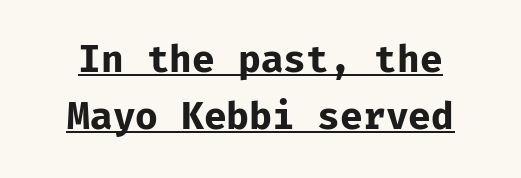
Q: Is the text bold? A: Yes.
Q: Is the text italic (slanted)? A: No, it is upright.
Q: Is the typeface a serif or a sans-serif typeface? A: Sans-serif.
Q: Is the text underlined? A: Yes.
Q: Is the spacing between letters normal or unusually wide? A: Normal.
Q: Is the spacing between lines tight, normal or loose? A: Normal.
Q: Width (condensed, normal, or wide)? A: Normal.
Q: Stroke contrast? A: Low.
Q: x-height? A: Medium.
Q: Monospaced? A: Yes.
